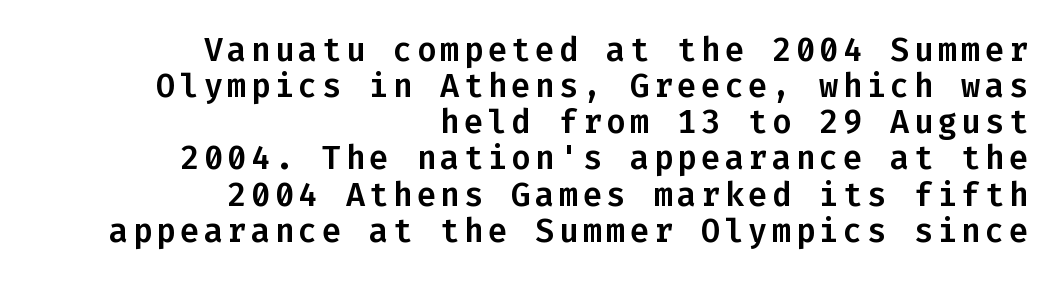
{"serif": "no", "italic": "no", "width": "normal", "stroke_contrast": "low", "x_height": "medium", "monospaced": "yes", "underline": "no", "align": "right", "line_spacing": "tight", "line_spacing_ratio": 1.13, "glyph_px": 32}
